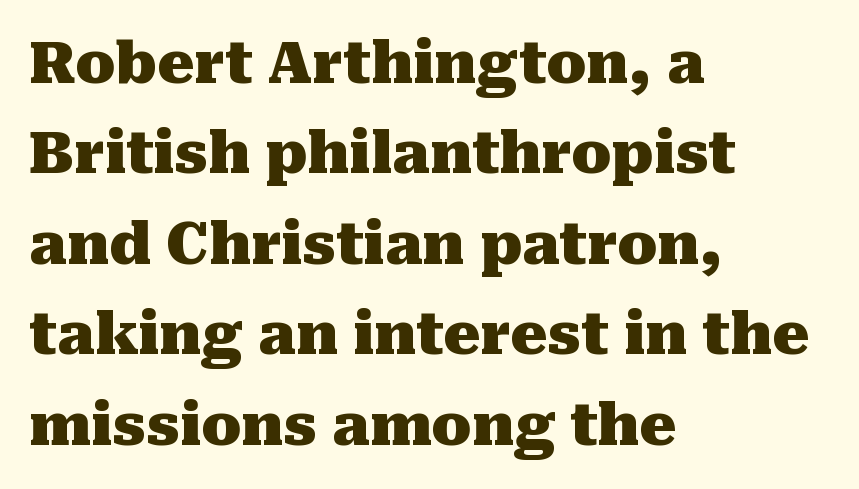
Q: Is the text bold? A: Yes.
Q: Is the text italic (slanted)? A: No, it is upright.
Q: Is the typeface a serif or a sans-serif typeface? A: Serif.
Q: Is the text underlined? A: No.
Q: How is the paragraph aligned? A: Left-aligned.
Q: Is the spacing between letters normal or unusually wide? A: Normal.
Q: Is the spacing between lines tight, normal or loose? A: Normal.
Q: Width (condensed, normal, or wide)? A: Normal.
Q: Stroke contrast? A: Medium.
Q: x-height? A: Medium.
Q: Monospaced? A: No.
